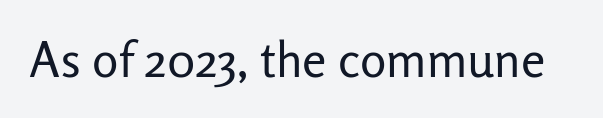
Q: Is the text bold? A: No.
Q: Is the text italic (slanted)? A: No, it is upright.
Q: Is the typeface a serif or a sans-serif typeface? A: Sans-serif.
Q: Is the text underlined? A: No.
Q: Is the spacing between letters normal or unusually wide? A: Normal.
Q: Width (condensed, normal, or wide)? A: Normal.
Q: Stroke contrast? A: Low.
Q: x-height? A: Medium.
Q: Monospaced? A: No.
